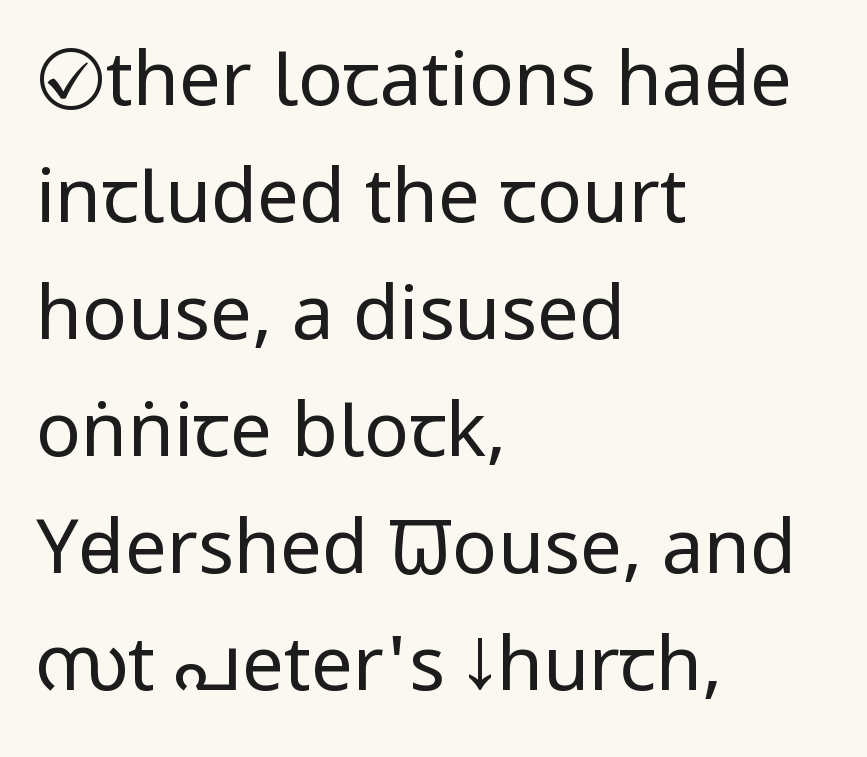
Descender tails drop into unmarked territory. The passage shown is not bold in any degree. Posture: vertical. The text block is weighted toward the left margin, trailing off unevenly rightward. Serif or sans? Sans — the stroke terminals are bare.
